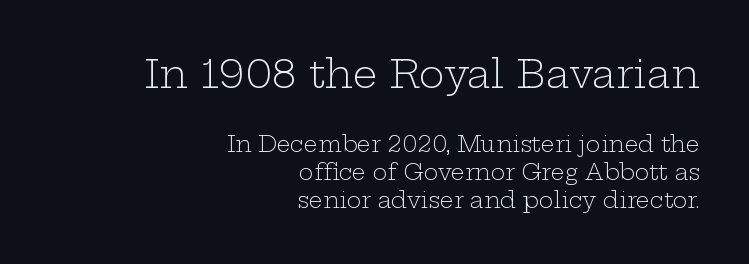
The image shows 39 px light, wide serif type, upright; set right-aligned, normal line spacing (1.28x), normal letter spacing, not underlined; the first (top) block is 1.77x larger; low stroke contrast and a medium x-height.
